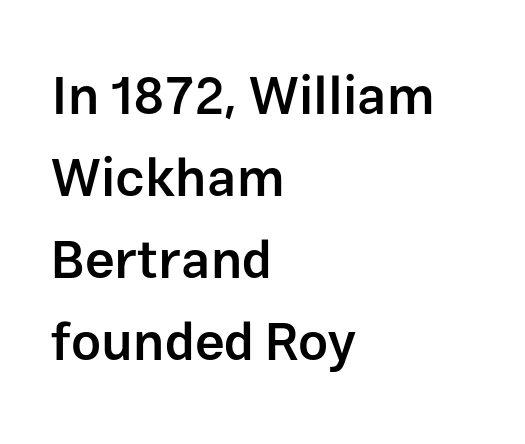
Regular leading. The lines in this sample share a left origin and differ only in where they stop. If you drew a line through each stem, it would be perfectly vertical. These lines keep a tight, regular rhythm from letter to letter. Serifs: no, the terminals of the letterforms are clean.
